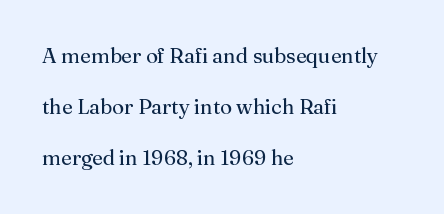
The image shows 21 px text type, upright; set left-aligned, loose line spacing (2.44x), normal letter spacing, not underlined.
